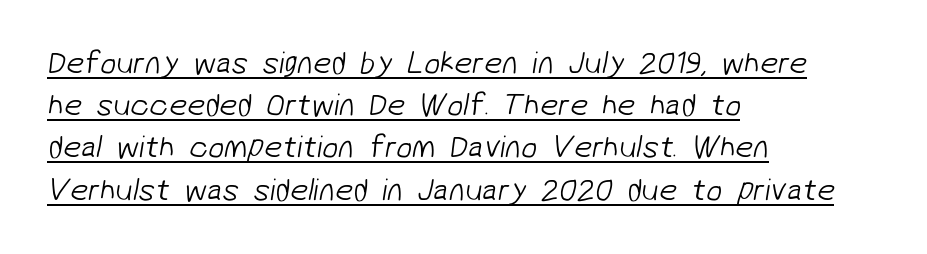
Horizontally, the lines are justified to the leading edge only. This is not heavy type; no bold has been used. Character widths vary here, with narrow letters taking less room than wide ones. The rendering keeps characters at their native spacing.
